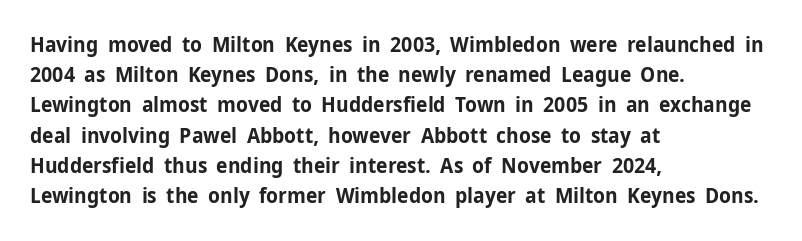
The image shows 21 px bold type, upright; set left-aligned, normal line spacing (1.44x), normal letter spacing, not underlined.
